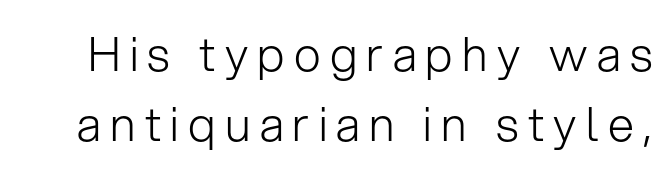
The image shows 47 px light sans-serif type, upright; set normal line spacing (1.5x), unusually wide letter spacing (+0.2 em), not underlined; low stroke contrast and a medium x-height.
